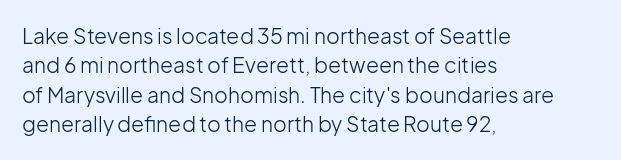
The image shows 21 px text type, upright; set left-aligned, normal line spacing (1.4x), normal letter spacing, not underlined.
